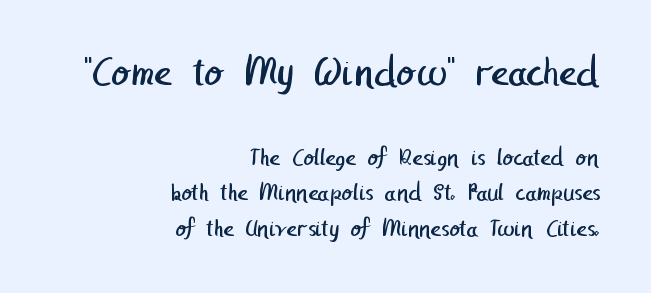
The ragged edge is on the left, which tells us the setting is flush right. The font sits on the lighter half of the weight spectrum, regular included. These lines sit exactly where default settings would place them. Serifs: no, the terminals of the letterforms are clean. Size contrast runs from large at the top to small at the bottom.
